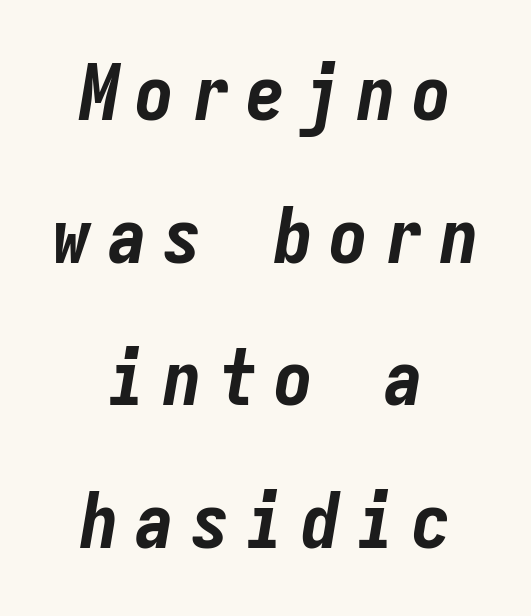
{"italic": "yes", "lean": "right", "slant_degrees": 9, "bold": "yes", "weight": "bold", "width": "condensed", "stroke_contrast": "low", "x_height": "medium", "monospaced": "yes", "underline": "no", "align": "center", "line_spacing_ratio": 1.83, "letter_spacing": "wide", "letter_spacing_em": 0.21, "glyph_px": 78}
